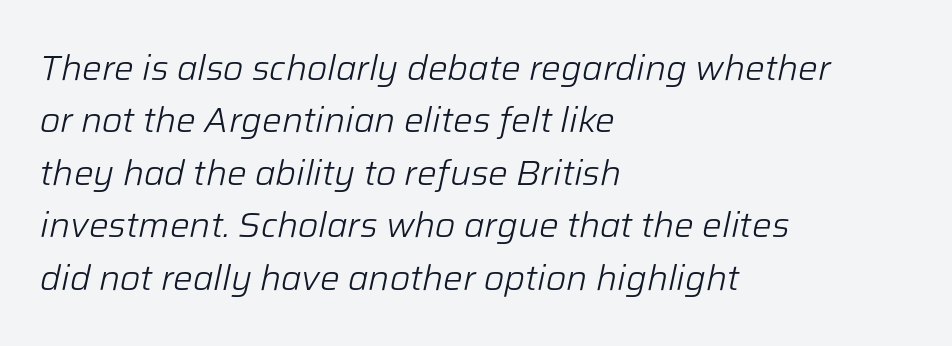
Q: Is the text bold? A: No.
Q: Is the text italic (slanted)? A: Yes, it leans right by about 12 degrees.
Q: Is the text underlined? A: No.
Q: How is the paragraph aligned? A: Left-aligned.
Q: Is the spacing between letters normal or unusually wide? A: Normal.
Q: Is the spacing between lines tight, normal or loose? A: Normal.
Q: Width (condensed, normal, or wide)? A: Normal.
Q: Stroke contrast? A: Low.
Q: x-height? A: Medium.
Q: Monospaced? A: No.
